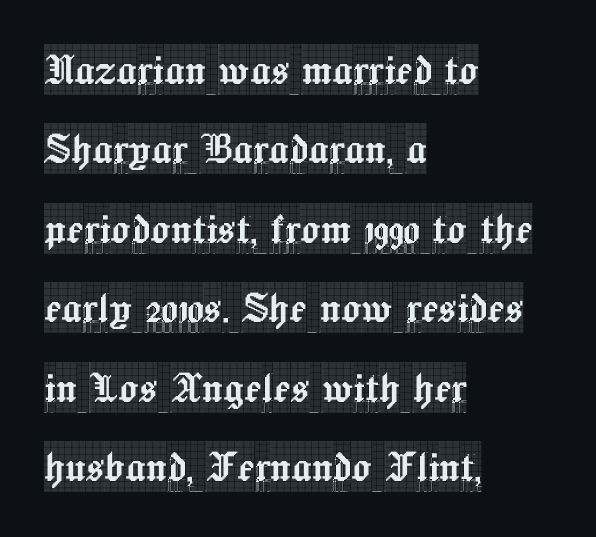
Q: Is the text italic (slanted)? A: No, it is upright.
Q: Is the typeface a serif or a sans-serif typeface? A: Serif.
Q: Is the text underlined? A: No.
Q: How is the paragraph aligned? A: Left-aligned.
Q: Is the spacing between letters normal or unusually wide? A: Normal.
Q: Is the spacing between lines tight, normal or loose? A: Normal.
Q: Width (condensed, normal, or wide)? A: Condensed.
Q: x-height? A: Large.
Q: Monospaced? A: No.
